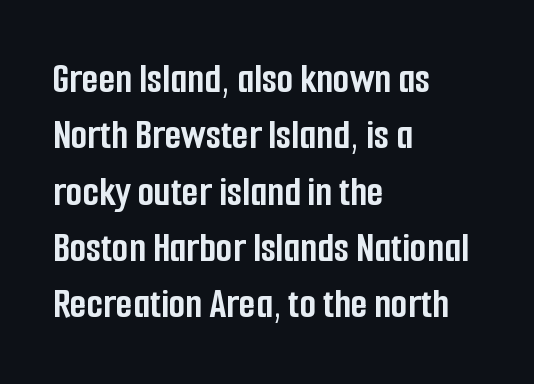
Q: Is the text bold? A: Yes.
Q: Is the text italic (slanted)? A: No, it is upright.
Q: Is the typeface a serif or a sans-serif typeface? A: Sans-serif.
Q: Is the text underlined? A: No.
Q: How is the paragraph aligned? A: Left-aligned.
Q: Is the spacing between letters normal or unusually wide? A: Normal.
Q: Is the spacing between lines tight, normal or loose? A: Normal.
Q: Width (condensed, normal, or wide)? A: Condensed.
Q: Stroke contrast? A: Low.
Q: x-height? A: Medium.
Q: Monospaced? A: No.
